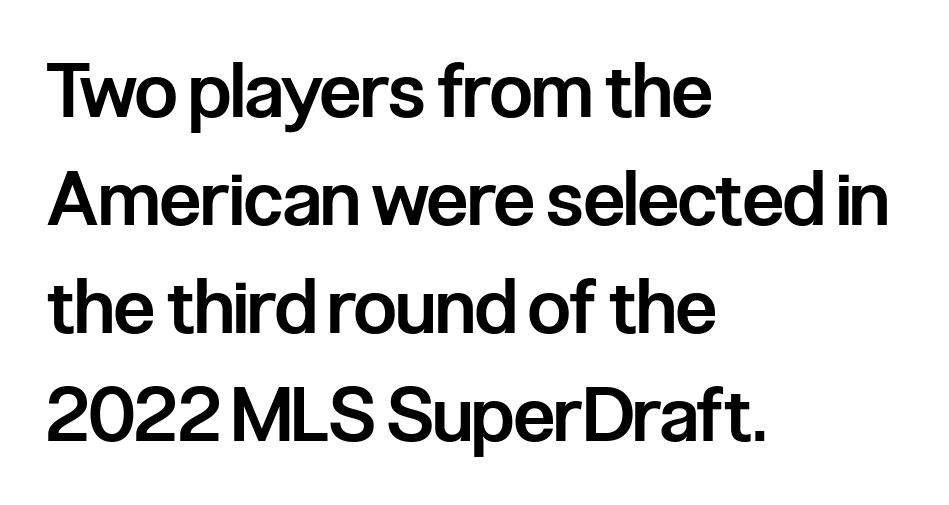
The image shows 75 px semibold, condensed sans-serif type, upright; set left-aligned, normal line spacing (1.44x), normal letter spacing, not underlined; low stroke contrast and a medium x-height.
